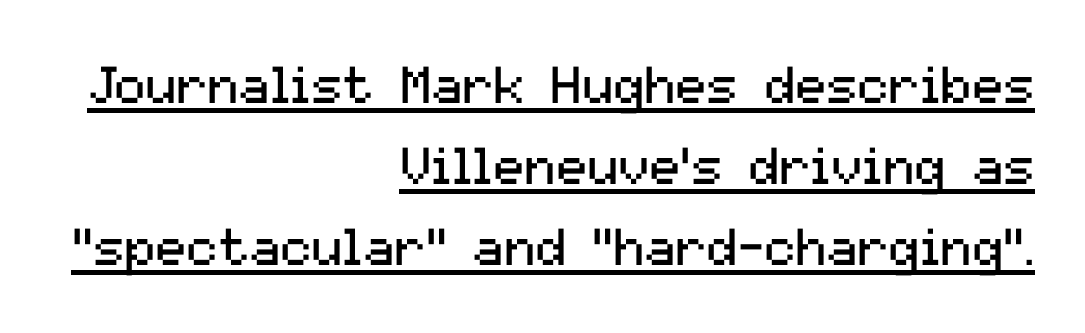
Q: Is the text bold? A: No.
Q: Is the text italic (slanted)? A: No, it is upright.
Q: Is the typeface a serif or a sans-serif typeface? A: Sans-serif.
Q: Is the text underlined? A: Yes.
Q: How is the paragraph aligned? A: Right-aligned.
Q: Is the spacing between letters normal or unusually wide? A: Normal.
Q: Is the spacing between lines tight, normal or loose? A: Normal.
Q: Width (condensed, normal, or wide)? A: Normal.
Q: Stroke contrast? A: Medium.
Q: x-height? A: Medium.
Q: Monospaced? A: No.
